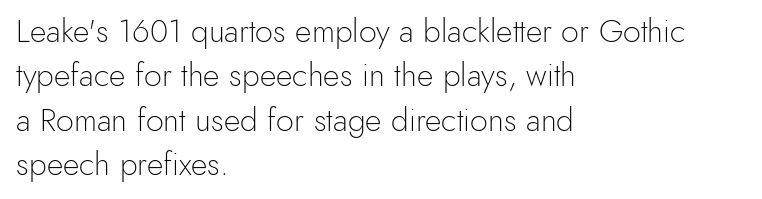
The image shows 32 px light sans-serif type, upright; set left-aligned, normal line spacing (1.39x), normal letter spacing, not underlined; a small x-height.
